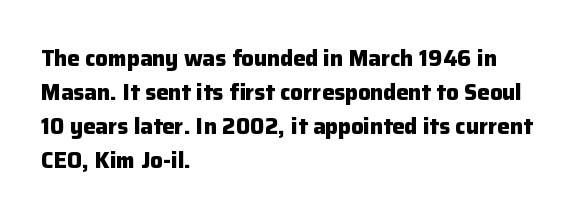
Q: Is the text bold? A: Yes.
Q: Is the text italic (slanted)? A: No, it is upright.
Q: Is the text underlined? A: No.
Q: How is the paragraph aligned? A: Left-aligned.
Q: Is the spacing between letters normal or unusually wide? A: Normal.
Q: Is the spacing between lines tight, normal or loose? A: Normal.
